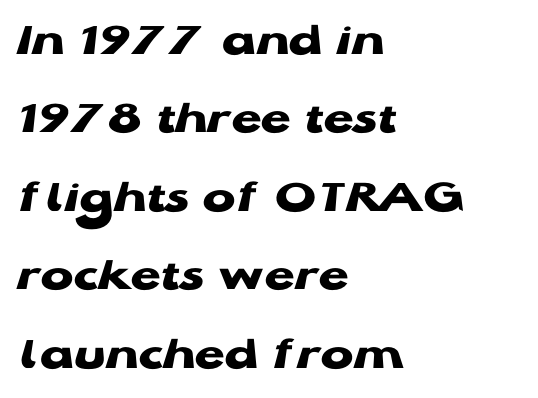
Q: Is the text bold? A: Yes.
Q: Is the text italic (slanted)? A: No, it is upright.
Q: Is the typeface a serif or a sans-serif typeface? A: Sans-serif.
Q: Is the text underlined? A: No.
Q: How is the paragraph aligned? A: Left-aligned.
Q: Is the spacing between letters normal or unusually wide? A: Normal.
Q: Is the spacing between lines tight, normal or loose? A: Normal.
Q: Width (condensed, normal, or wide)? A: Wide.
Q: Stroke contrast? A: Low.
Q: x-height? A: Medium.
Q: Monospaced? A: No.
